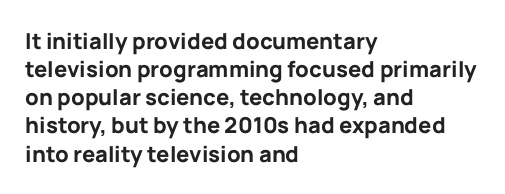
Q: Is the text bold? A: Yes.
Q: Is the text italic (slanted)? A: No, it is upright.
Q: Is the text underlined? A: No.
Q: How is the paragraph aligned? A: Left-aligned.
Q: Is the spacing between letters normal or unusually wide? A: Normal.
Q: Is the spacing between lines tight, normal or loose? A: Normal.
